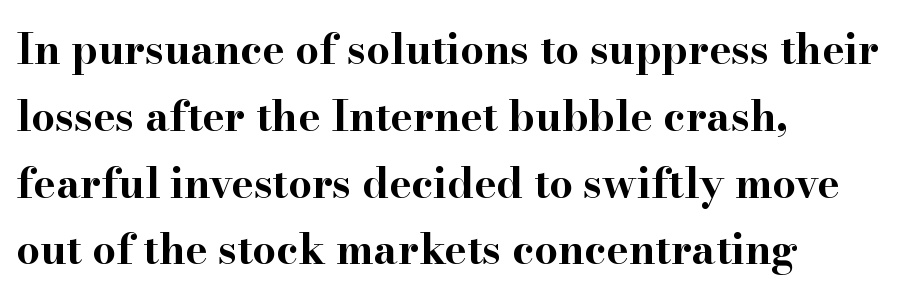
{"serif": "yes", "italic": "no", "bold": "yes", "weight": "bold", "width": "wide", "stroke_contrast": "high", "x_height": "small", "monospaced": "no", "underline": "no", "align": "left", "line_spacing": "normal", "line_spacing_ratio": 1.59, "letter_spacing": "normal", "letter_spacing_em": 0.0, "glyph_px": 42}
